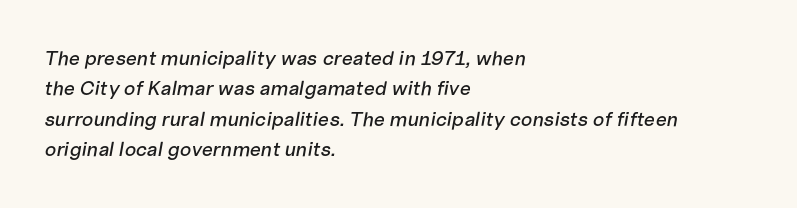
{"italic": "yes", "lean": "right", "slant_degrees": 10, "underline": "no", "align": "left", "line_spacing": "normal", "line_spacing_ratio": 1.52, "letter_spacing": "normal", "letter_spacing_em": 0.0, "glyph_px": 20}
